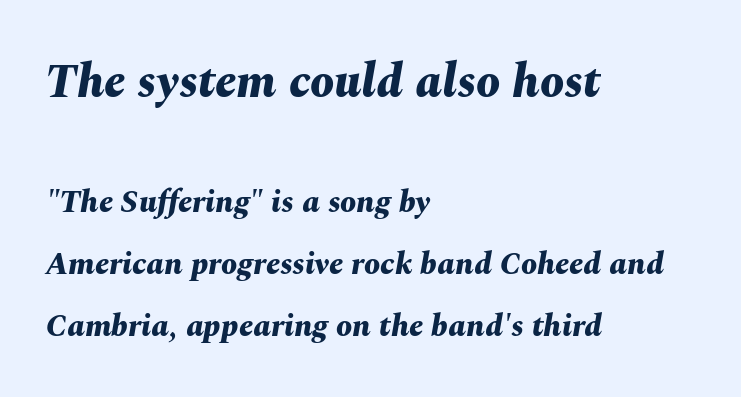
{"italic": "yes", "lean": "right", "slant_degrees": 10, "bold": "yes", "weight": "bold", "width": "normal", "stroke_contrast": "medium", "x_height": "medium", "monospaced": "no", "underline": "no", "align": "left", "line_spacing": "loose", "line_spacing_ratio": 1.94, "letter_spacing": "normal", "letter_spacing_em": 0.0, "larger_block": "first", "size_ratio": 1.5, "glyph_px": 48}
